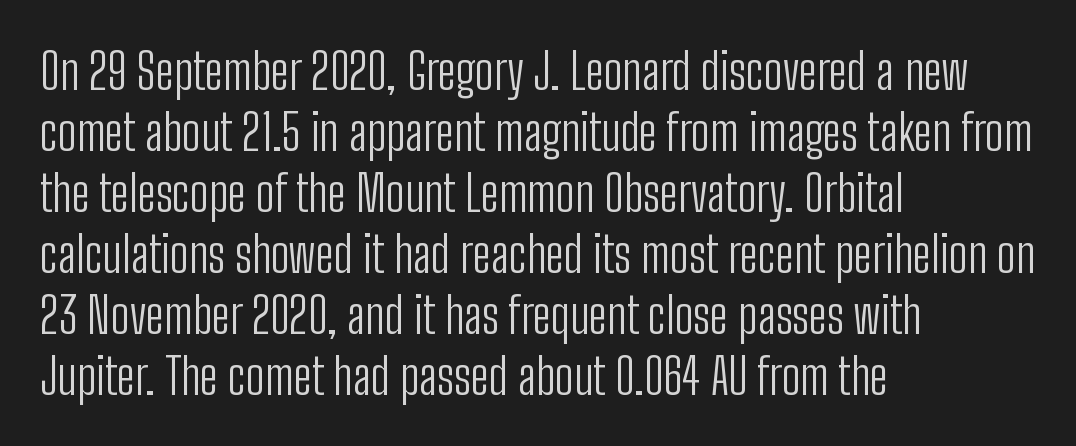
The image shows 50 px light, condensed sans-serif type, upright; set left-aligned, line spacing 1.22x, normal letter spacing, not underlined; low stroke contrast and a medium x-height.
